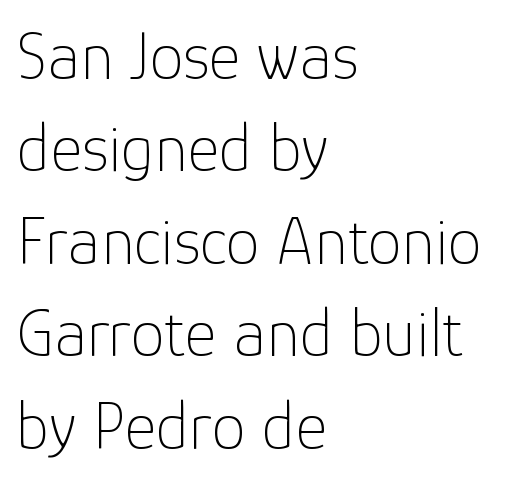
Think standard paragraph weight, or any step lighter than that. The words here are not underlined. Regarding serifs, this sample does without them. Quick note: not italic, upright.
